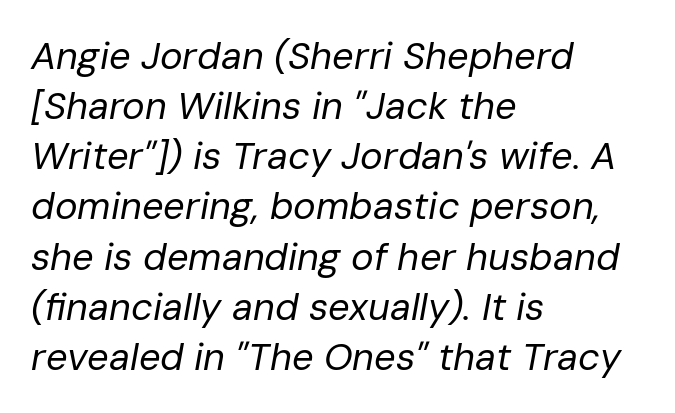
Letters rest on an invisible, unmarked baseline. It's the slanting kind of type. These lines stack with their left ends in a neat column. A typesetter would call this proportional, since set widths differ per character.
